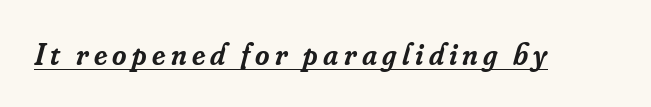
Caption: lettering with a line underneath. Typographic density is moderately raised because the face is semibold. Look at the bottom of the vertical strokes: they flare into serifs here. In terms of posture, this sample is oblique.
